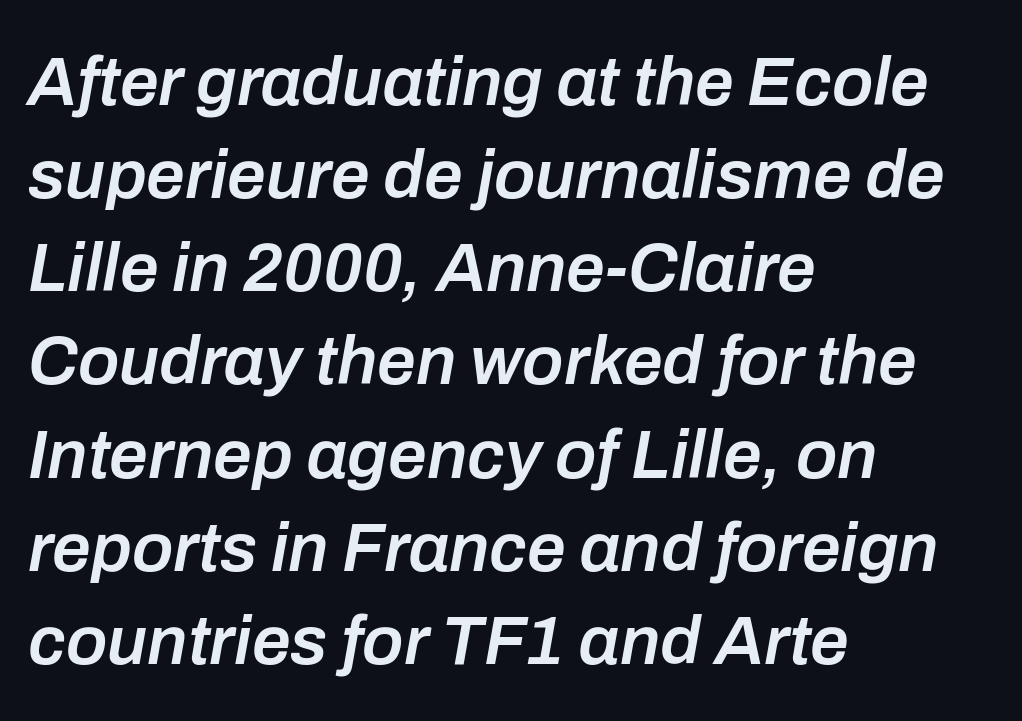
This rendering features lettering with no underline. Spacing verdict: proportional, widths tailored to each character. The line-height multiplier appears to be the usual default. How are the letters spaced? Ordinarily, with no added tracking. This is oblique type, the kind used for emphasis or titles. The ragged edge is on the right, which tells us the setting is flush left.
